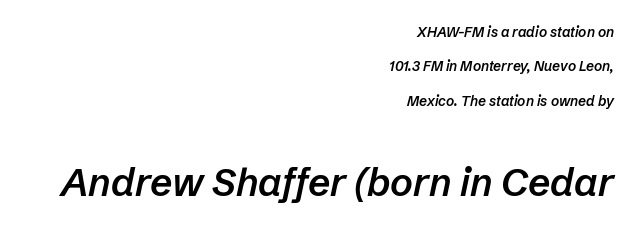
{"italic": "yes", "lean": "right", "slant_degrees": 12, "bold": "semi", "weight": "semibold", "width": "normal", "stroke_contrast": "low", "x_height": "medium", "monospaced": "no", "underline": "no", "align": "right", "line_spacing": "loose", "line_spacing_ratio": 2.45, "letter_spacing": "normal", "letter_spacing_em": 0.0, "larger_block": "second", "size_ratio": 2.79, "glyph_px": 39}
